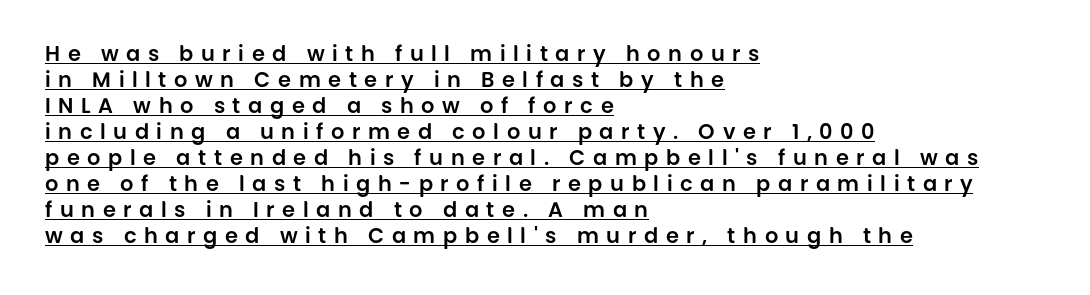
{"italic": "no", "underline": "yes", "align": "left", "line_spacing_ratio": 1.24, "letter_spacing": "wide", "letter_spacing_em": 0.36, "glyph_px": 21}
